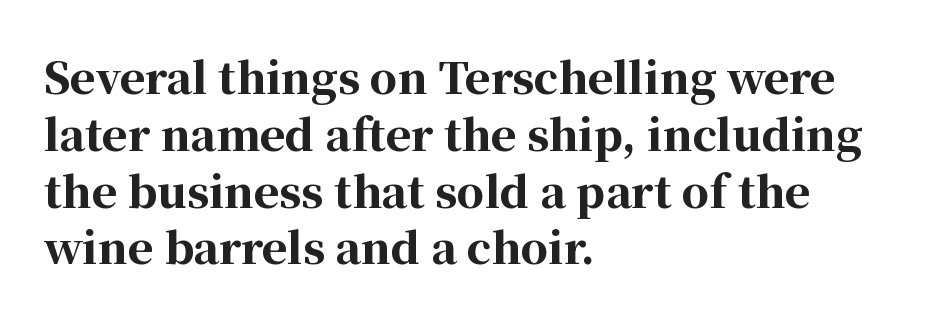
The compositor pushed each line to the left boundary. Plain, unruled lines of type. Posture: straight, roman, zero tilt. Is this a fixed-width face? No — the glyphs have proportional, varying widths. Does the weight exceed regular? Yes, all the way to bold. How are the letters spaced? Ordinarily, with no added tracking.
